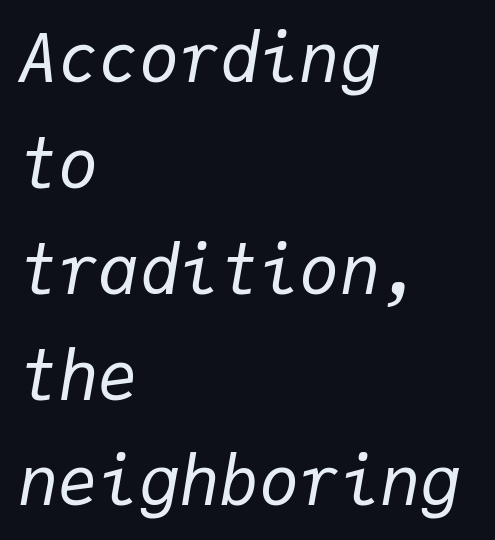
Q: Is the text bold? A: No.
Q: Is the text italic (slanted)? A: Yes, it leans right by about 9 degrees.
Q: Is the text underlined? A: No.
Q: How is the paragraph aligned? A: Left-aligned.
Q: Is the spacing between letters normal or unusually wide? A: Normal.
Q: Is the spacing between lines tight, normal or loose? A: Normal.
Q: Width (condensed, normal, or wide)? A: Normal.
Q: Stroke contrast? A: Low.
Q: x-height? A: Medium.
Q: Monospaced? A: Yes.
